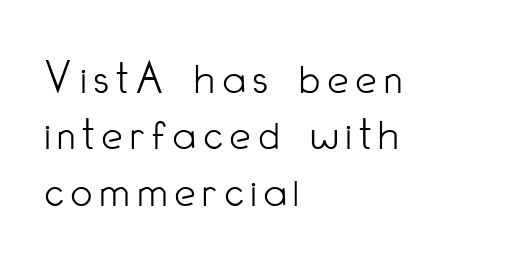
The image shows 47 px light, condensed sans-serif type, upright; set left-aligned, line spacing 1.2x, not underlined; low stroke contrast and a small x-height.
